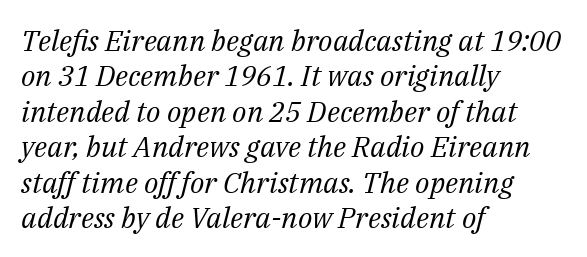
{"serif": "yes", "italic": "yes", "lean": "right", "slant_degrees": 14, "bold": "no", "weight": "regular", "width": "normal", "stroke_contrast": "medium", "x_height": "medium", "monospaced": "no", "underline": "no", "align": "left", "line_spacing_ratio": 1.22, "letter_spacing": "normal", "letter_spacing_em": 0.0, "glyph_px": 29}
